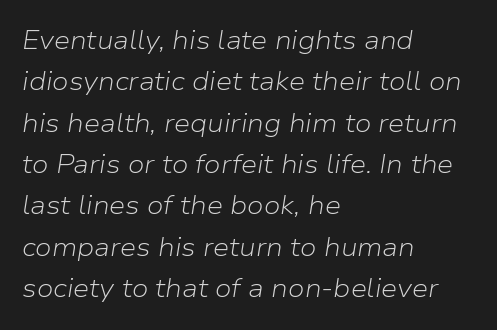
The image shows 26 px text type, italic (leaning right); set left-aligned, normal line spacing (1.59x), normal letter spacing, not underlined.
